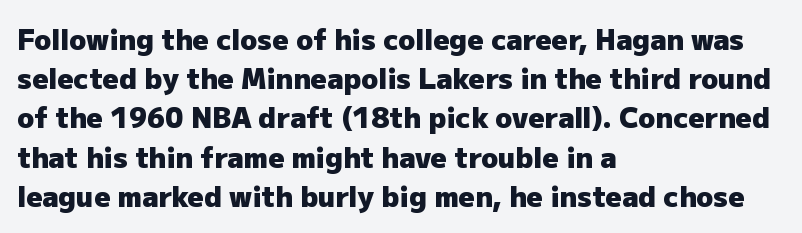
The image shows 28 px heavy sans-serif type, upright; set left-aligned, normal line spacing (1.4x), normal letter spacing, not underlined; low stroke contrast and a medium x-height.
